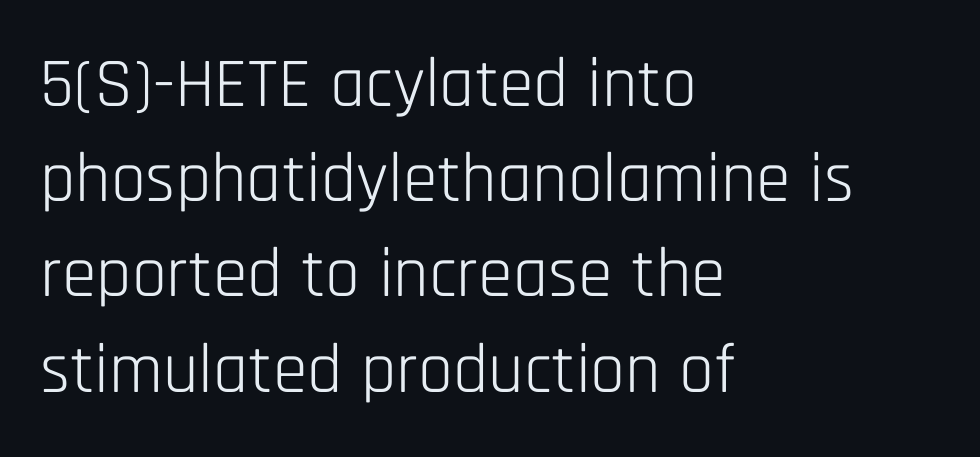
This is not heavy type; no bold has been used. Here the glyphs are tracked normally, forming tight word shapes. The letters advance in unequal steps, a hallmark of proportional type. Does the type have serifs? No, each stem ends abruptly. The ragged edge is on the right, which tells us the setting is flush left. Bare-footed words on every line.
